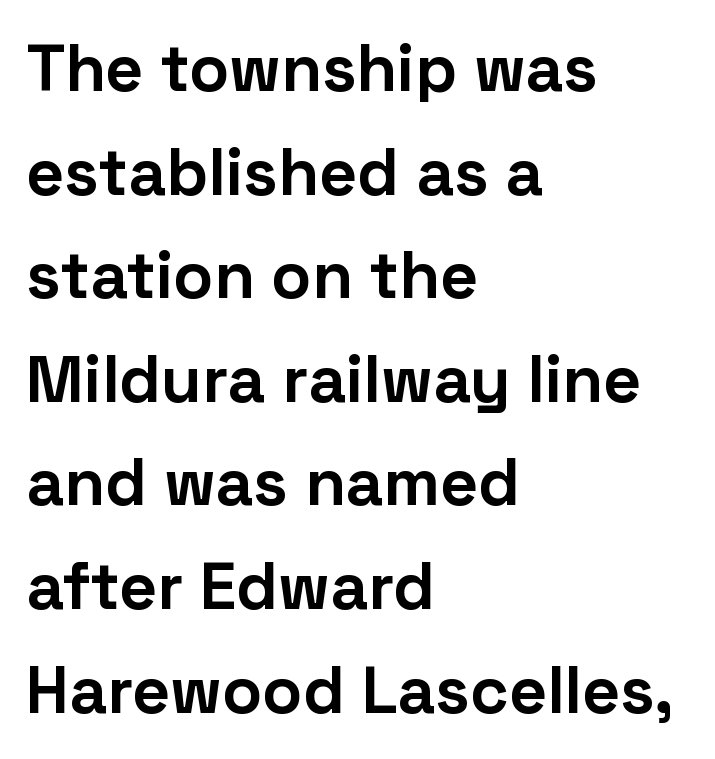
{"serif": "no", "italic": "no", "bold": "yes", "weight": "bold", "width": "normal", "stroke_contrast": "low", "x_height": "medium", "monospaced": "no", "underline": "no", "align": "left", "line_spacing": "normal", "line_spacing_ratio": 1.57, "letter_spacing": "normal", "letter_spacing_em": 0.0, "glyph_px": 66}
